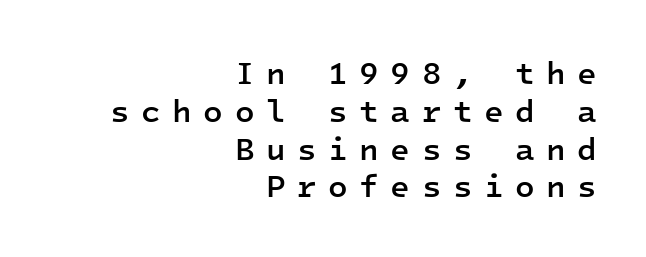
The passage shown has open, widely tracked lettering throughout. No italicization has been applied; the sample stays upright. Anything drawn beneath the words? Only blank space. You could count columns in this text — the font is strictly monospaced. The rag falls on the left side of this text block. These words are printed semibold, heavier than regular yet not bold.
